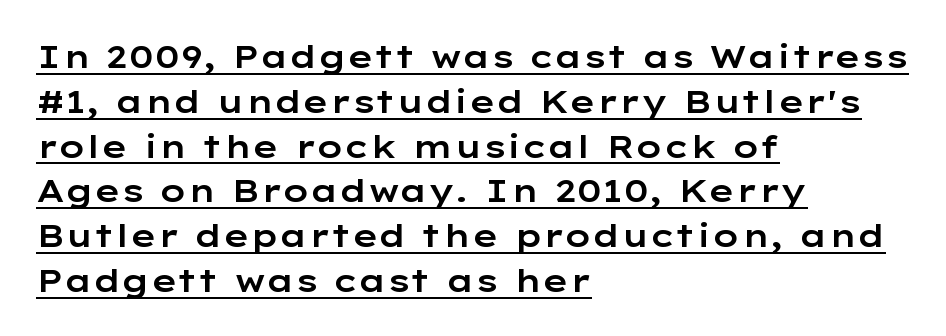
Do the characters align in a grid? No, the font is proportional. The face used here appears with an underline applied. Horizontal bands of white between lines are of average thickness. Nobody touched the tracking dial on this one. The lettering holds an erect, upright posture throughout.
